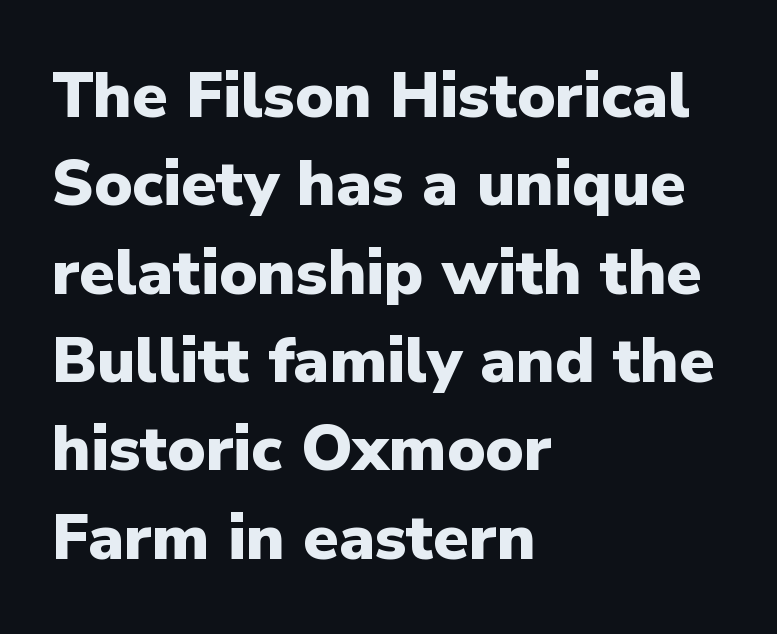
{"serif": "no", "italic": "no", "bold": "yes", "weight": "heavy", "width": "normal", "stroke_contrast": "low", "x_height": "medium", "monospaced": "no", "underline": "no", "align": "left", "line_spacing": "normal", "line_spacing_ratio": 1.38, "letter_spacing": "normal", "letter_spacing_em": 0.0, "glyph_px": 64}
